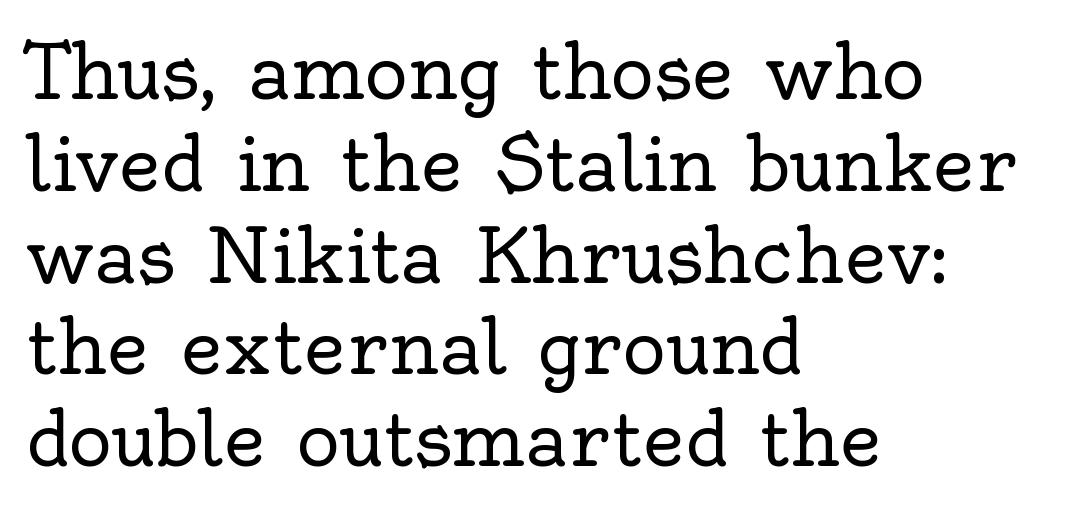
Q: Is the text bold? A: No.
Q: Is the text italic (slanted)? A: No, it is upright.
Q: Is the typeface a serif or a sans-serif typeface? A: Serif.
Q: Is the text underlined? A: No.
Q: How is the paragraph aligned? A: Left-aligned.
Q: Is the spacing between letters normal or unusually wide? A: Normal.
Q: Width (condensed, normal, or wide)? A: Normal.
Q: x-height? A: Small.
Q: Monospaced? A: No.
